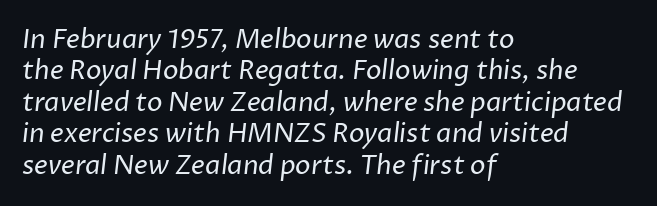
The baseline area is clear. In CSS terms this would be text-align: left. Each word holds together tightly as a unit, with standard inter-letter gaps. Letters have the restrained weight of plain body copy at most.
